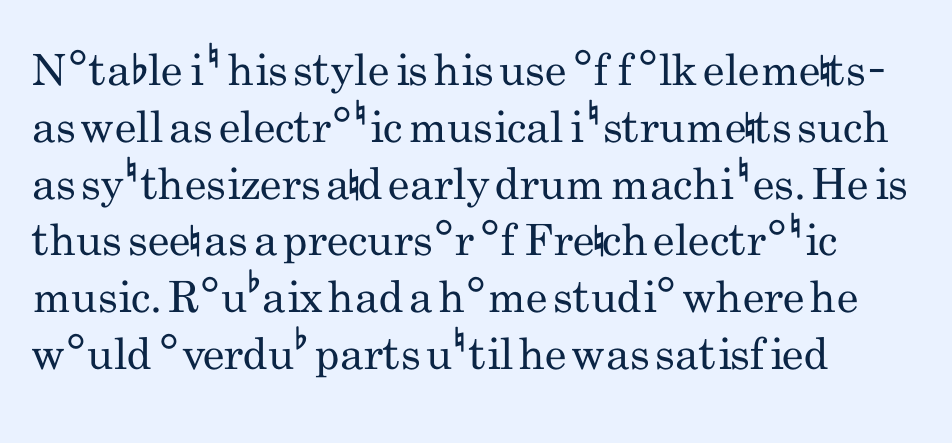
The image shows 43 px regular-weight, condensed sans-serif type, upright; set left-aligned, normal line spacing (1.32x), normal letter spacing, not underlined; low stroke contrast and a small x-height.
